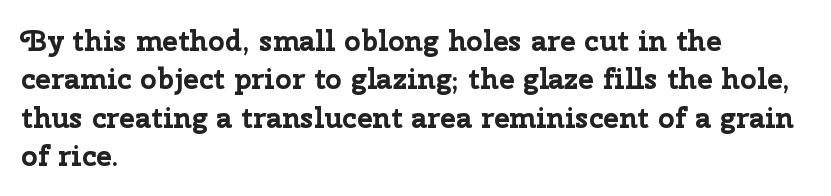
{"serif": "no", "italic": "no", "bold": "yes", "weight": "bold", "width": "normal", "stroke_contrast": "low", "x_height": "medium", "monospaced": "no", "underline": "no", "align": "left", "line_spacing": "normal", "line_spacing_ratio": 1.32, "letter_spacing": "normal", "letter_spacing_em": 0.0, "glyph_px": 29}
